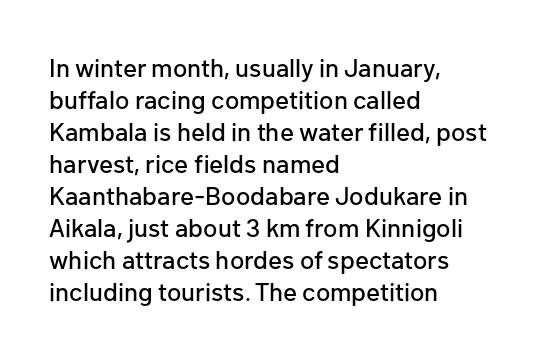
Q: Is the text italic (slanted)? A: No, it is upright.
Q: Is the text underlined? A: No.
Q: How is the paragraph aligned? A: Left-aligned.
Q: Is the spacing between letters normal or unusually wide? A: Normal.
